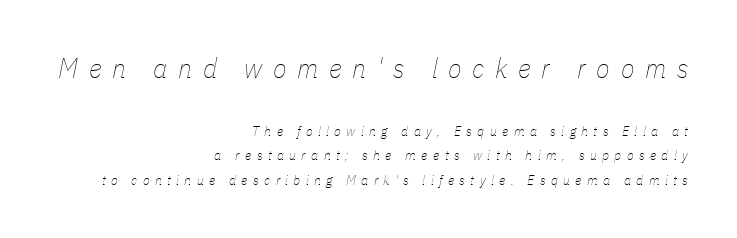
Q: Is the text bold? A: No.
Q: Is the text italic (slanted)? A: Yes, it leans right by about 11 degrees.
Q: Is the text underlined? A: No.
Q: How is the paragraph aligned? A: Right-aligned.
Q: Is the spacing between letters normal or unusually wide? A: Unusually wide.
Q: Which block of text is set in a larger size, the first (top) or the second (bottom)? A: The first (top) one.
Q: Width (condensed, normal, or wide)? A: Condensed.
Q: Stroke contrast? A: Low.
Q: x-height? A: Medium.
Q: Monospaced? A: No.
